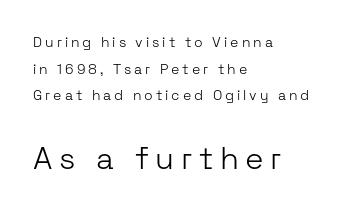
The image shows 31 px light sans-serif type, upright; set left-aligned, loose line spacing (1.91x), unusually wide letter spacing (+0.21 em), not underlined; the second (bottom) block is 2.21x larger; low stroke contrast and a medium x-height.
